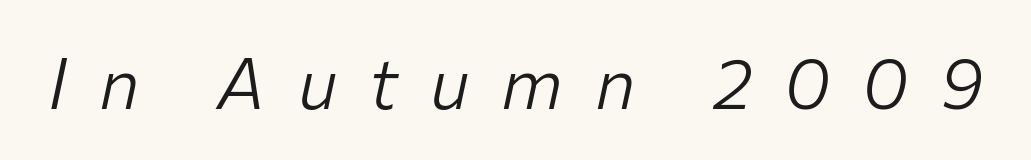
Characters are canted at an angle relative to the baseline's perpendicular. The zone under the glyphs is completely vacant. Spacing between characters has been opened up far beyond the box default. Looks like regular typesetting: each glyph gets only the width it needs. Stems and bowls with no extra thickness — not bold.
